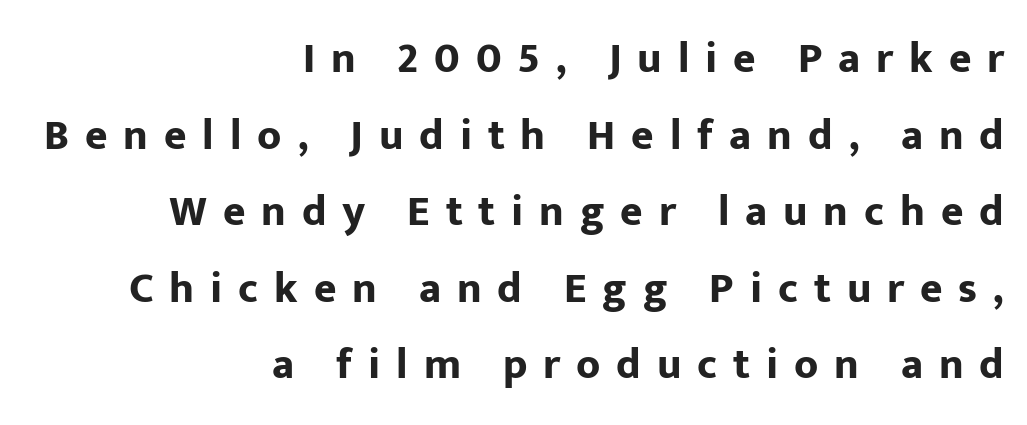
{"serif": "no", "italic": "no", "bold": "yes", "weight": "bold", "width": "normal", "stroke_contrast": "low", "x_height": "medium", "monospaced": "no", "underline": "no", "align": "right", "line_spacing_ratio": 1.78, "letter_spacing": "wide", "letter_spacing_em": 0.37, "glyph_px": 43}
